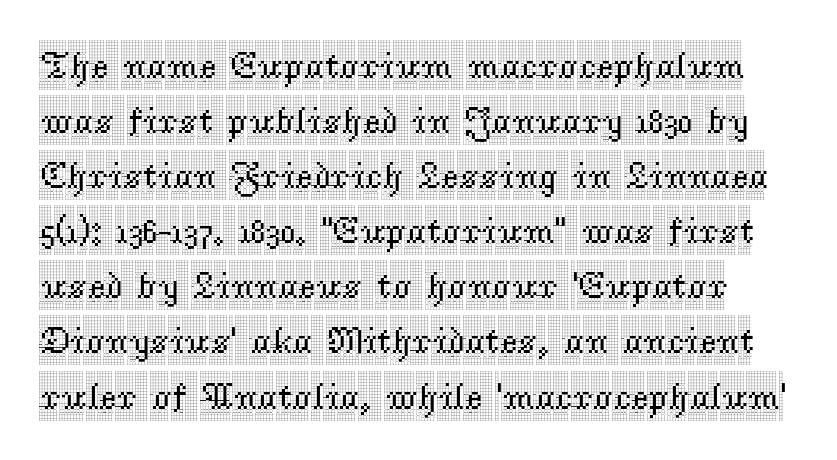
Q: Is the text italic (slanted)? A: No, it is upright.
Q: Is the typeface a serif or a sans-serif typeface? A: Serif.
Q: Is the text underlined? A: No.
Q: Is the spacing between letters normal or unusually wide? A: Normal.
Q: Is the spacing between lines tight, normal or loose? A: Normal.
Q: Width (condensed, normal, or wide)? A: Condensed.
Q: x-height? A: Large.
Q: Monospaced? A: No.
